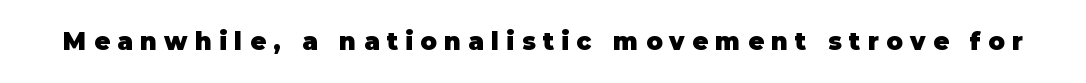
{"italic": "no", "bold": "yes", "underline": "no", "letter_spacing": "wide", "letter_spacing_em": 0.31, "glyph_px": 24}
